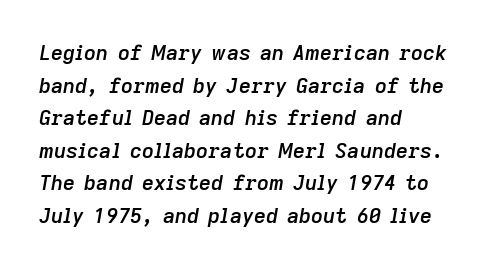
Q: Is the text bold? A: Semi-bold.
Q: Is the text italic (slanted)? A: Yes, it leans right by about 9 degrees.
Q: Is the text underlined? A: No.
Q: How is the paragraph aligned? A: Left-aligned.
Q: Is the spacing between letters normal or unusually wide? A: Normal.
Q: Is the spacing between lines tight, normal or loose? A: Normal.
